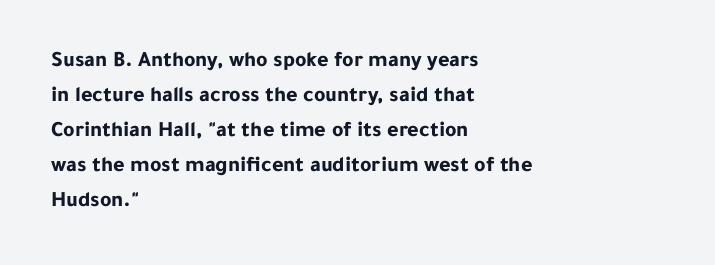
The image shows 22 px bold type, upright; set left-aligned, normal line spacing (1.59x), normal letter spacing, not underlined.
